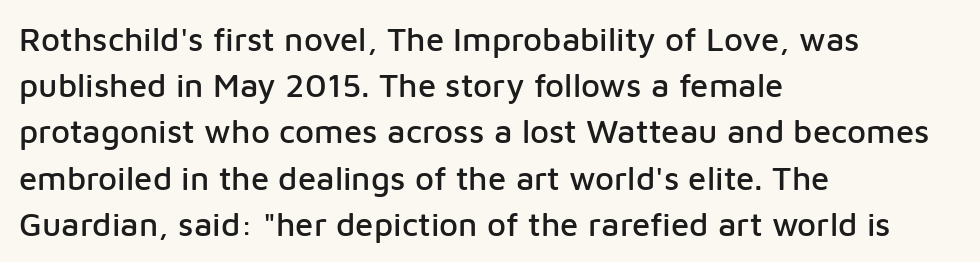
No extra tracking has been applied to these lines. Each letter keeps its own natural width here, so spacing adapts to shape. It's the straight-up-and-down kind of type. Each new line begins a customary step beneath the previous one. Has an underline been added? It has not. Is the block centered? No — it sits flush against the left margin.
